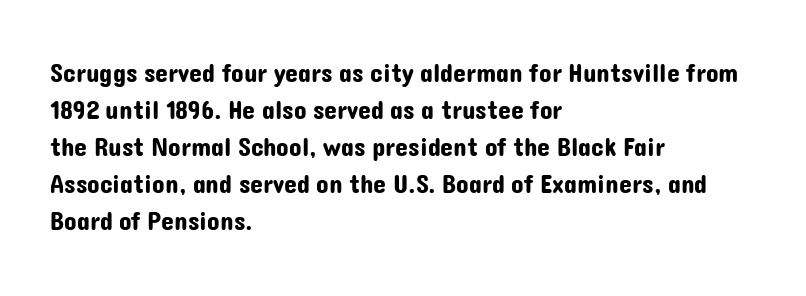
Inter-character spacing is left at the font's built-in metrics. Bare-footed words on every line. Every stem runs plumb, perpendicular to the baseline. Line spacing here is normal. Every row of glyphs begins at an identical x-position on the left.
